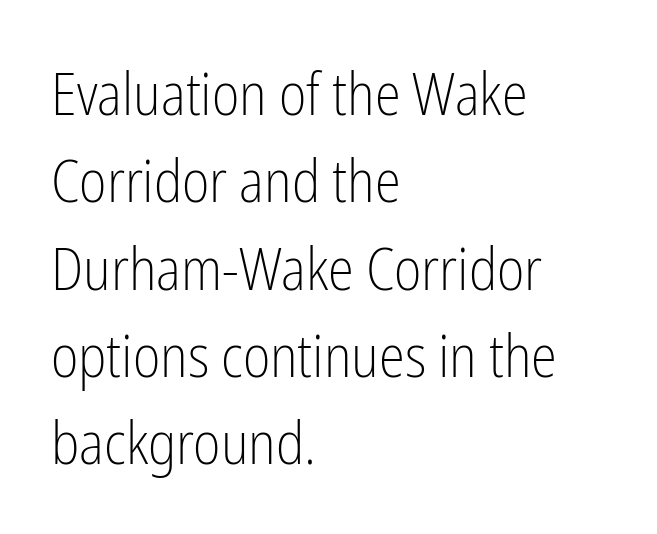
The image shows 59 px light, condensed sans-serif type, upright; set left-aligned, normal line spacing (1.48x), normal letter spacing, not underlined; low stroke contrast and a medium x-height.
